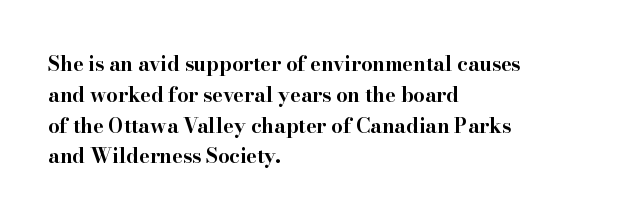
A student would call this left alignment; a typographer would say flush left, rag right. Any mark beneath the type? The region is blank. A dark, heavy texture on the line: the type is bold. The leading is moderate, giving the passage an even texture. The gaps between neighbouring characters are ordinary and unremarkable. The axis of the letterforms is exactly vertical.
